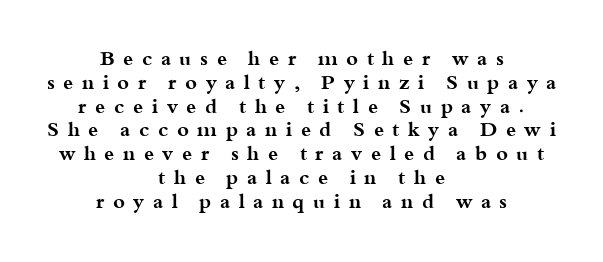
Plain, unruled lines of type. Upright lettering throughout. Tracking here is generous; glyphs stand well apart from one another. In CSS terms this would be text-align: center.
